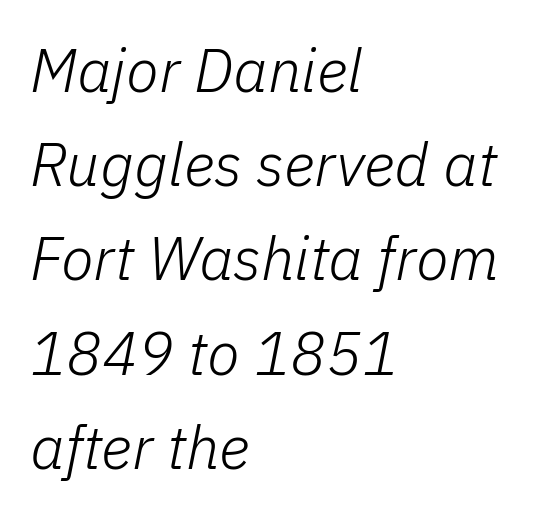
Q: Is the text bold? A: No.
Q: Is the text italic (slanted)? A: Yes, it leans right by about 11 degrees.
Q: Is the text underlined? A: No.
Q: How is the paragraph aligned? A: Left-aligned.
Q: Is the spacing between letters normal or unusually wide? A: Normal.
Q: Is the spacing between lines tight, normal or loose? A: Normal.
Q: Width (condensed, normal, or wide)? A: Normal.
Q: Stroke contrast? A: Low.
Q: x-height? A: Medium.
Q: Monospaced? A: No.
